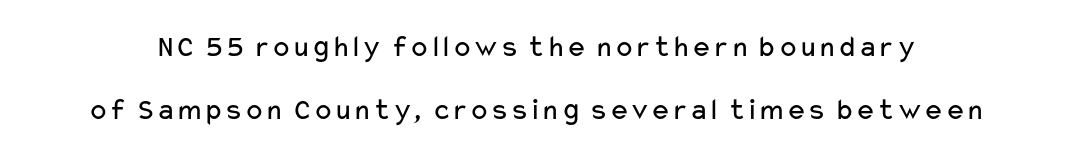
Unbolded letterforms with no extra heft. The gap between lines stays unmarked. There is no visible air inserted between adjacent glyphs. Baseline-to-baseline distance is far greater than the letter height. Note the varied advance widths — an 'i' is clearly narrower than an 'm'. Does the lettering tilt? It doesn't — this is upright.
